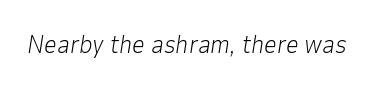
Q: Is the text bold? A: No.
Q: Is the text italic (slanted)? A: Yes, it leans right by about 9 degrees.
Q: Is the text underlined? A: No.
Q: Is the spacing between letters normal or unusually wide? A: Normal.
